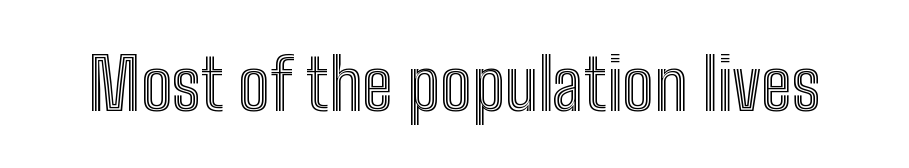
{"italic": "no", "width": "condensed", "x_height": "medium", "monospaced": "no", "underline": "no", "letter_spacing": "normal", "letter_spacing_em": 0.0, "glyph_px": 70}
